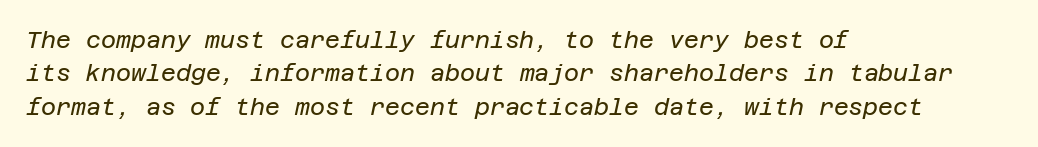
Quick note: underline off. Nobody touched the tracking dial on this one. Quick note: italic. How would I describe the line gaps? Plain and ordinary. Nothing heavy about these letters — not bold at all.
